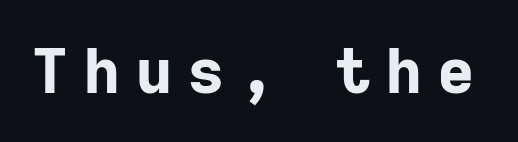
Rendered with straight, roman letterforms. Unmarked baselines from the first word to the last. The letters advance in unequal steps, a hallmark of proportional type. Nothing sits at the stroke ends, so this counts as sans-serif. Strong, thick strokes mark this as bold type. In terms of letterspacing, this is a distinctly airy, spread setting.
